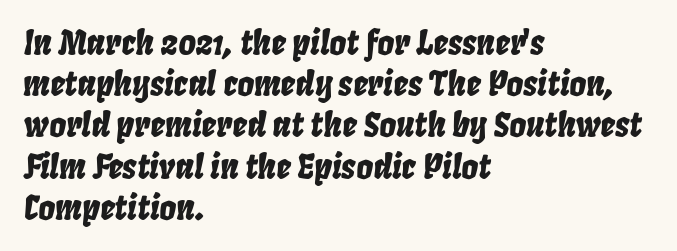
Any mark beneath the type? The region is blank. You can tell it's italic because the verticals aren't actually vertical. Students, note that the glyphs here touch the page at normal intervals. A classic flush-left, rag-right setting is used for this passage.
